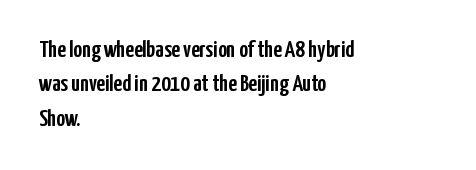
Q: Is the text italic (slanted)? A: No, it is upright.
Q: Is the text underlined? A: No.
Q: How is the paragraph aligned? A: Left-aligned.
Q: Is the spacing between letters normal or unusually wide? A: Normal.
Q: Is the spacing between lines tight, normal or loose? A: Normal.
